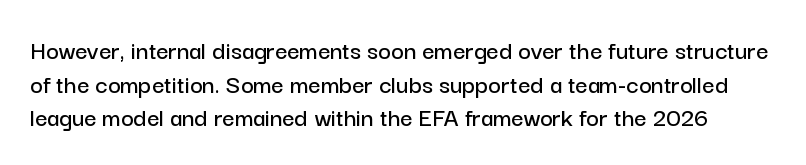
The image shows 27 px text type, upright; set normal line spacing (1.25x), normal letter spacing, not underlined.
